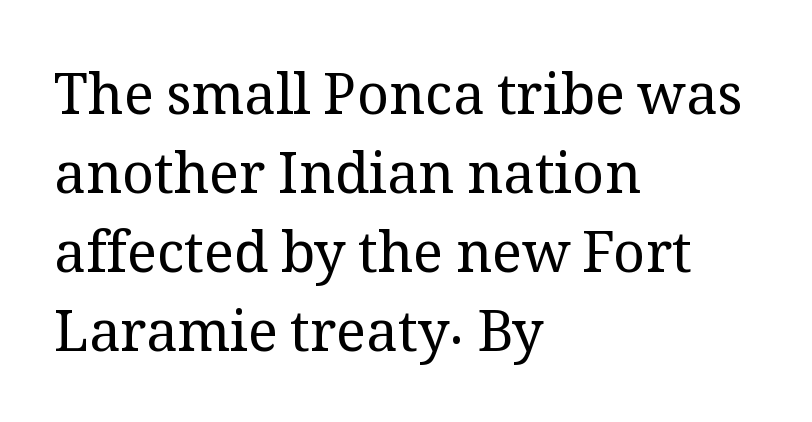
{"serif": "yes", "italic": "no", "bold": "no", "weight": "regular", "width": "normal", "stroke_contrast": "medium", "x_height": "medium", "monospaced": "no", "underline": "no", "align": "left", "line_spacing": "normal", "line_spacing_ratio": 1.41, "letter_spacing": "normal", "letter_spacing_em": 0.0, "glyph_px": 56}
